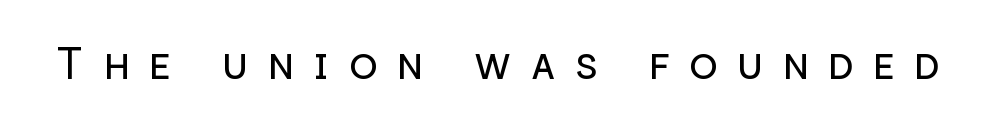
Designer's note — italics off, roman on. These lines are rendered in a variable-pitch font. The baseline area is clear. Think standard paragraph weight, or any step lighter than that. Does the type have serifs? No, each stem ends abruptly.
